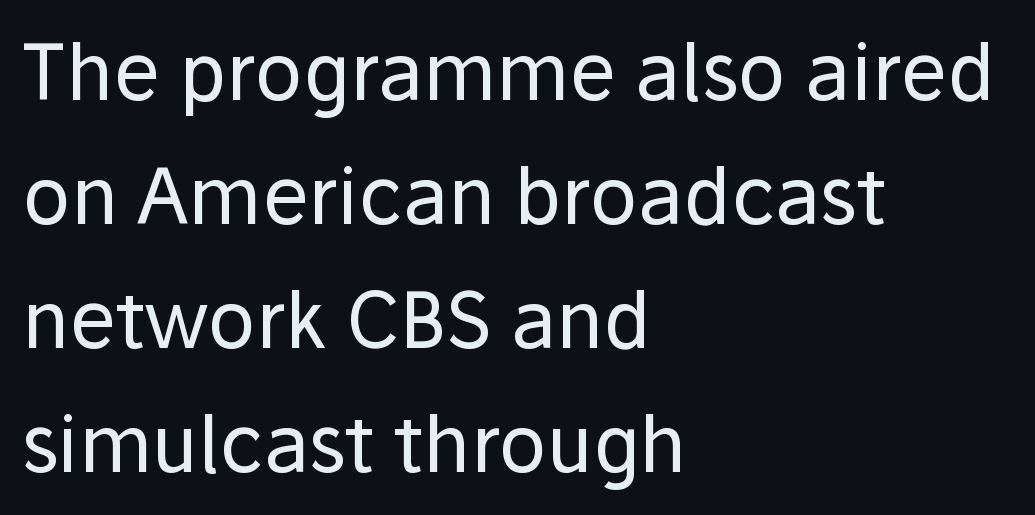
How are the letters spaced? Ordinarily, with no added tracking. Do the characters align in a grid? No, the font is proportional. The rendering uses a moderate line-height, typical for paragraphs. Every stem runs plumb, perpendicular to the baseline. Is the stroke heavy? The answer is a plain regular-or-lighter. Horizontally, the lines are justified to the leading edge only.
